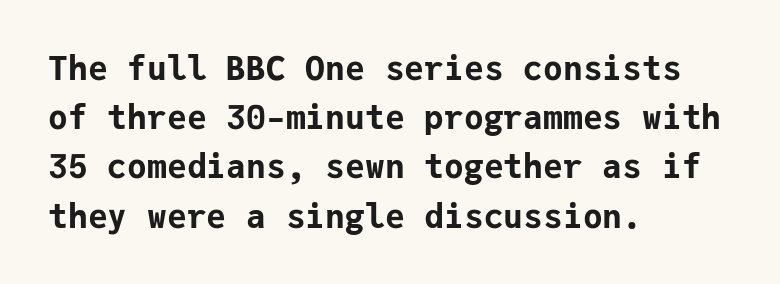
The image shows 33 px bold sans-serif type, upright, monospaced; set left-aligned, normal line spacing (1.49x), normal letter spacing, not underlined; low stroke contrast and a medium x-height.
